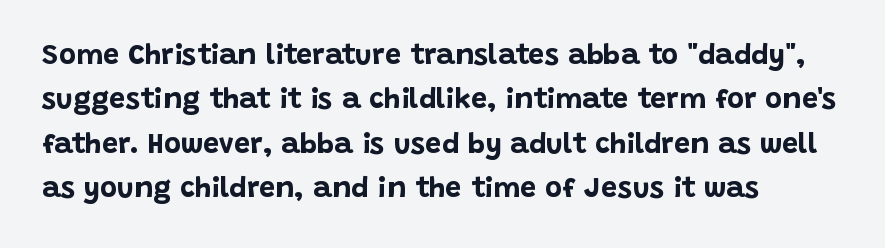
The zone under the glyphs is completely vacant. Between one letter and the next there's only the usual sliver of space. Upright lettering throughout. The font is running at its bold setting. Note: no serifs on the glyphs. Note the varied advance widths — an 'i' is clearly narrower than an 'm'.
